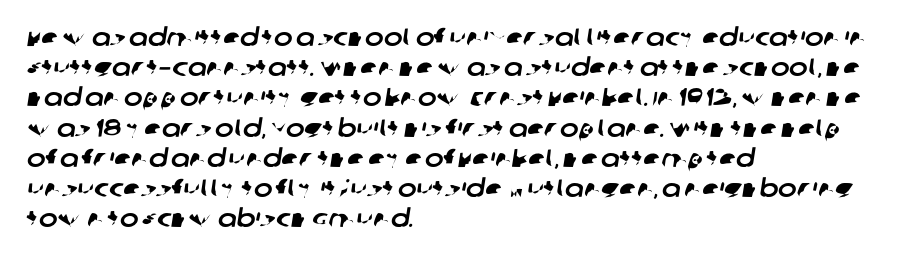
In terms of letterspacing, this is plain default setting. Check under the words: just untouched page. The paragraph shown leans on its left margin.
